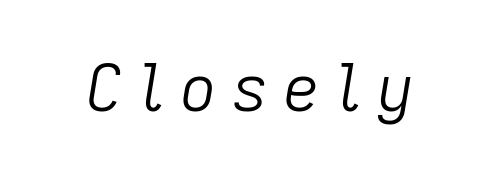
{"italic": "yes", "lean": "right", "slant_degrees": 9, "bold": "no", "weight": "light", "width": "normal", "stroke_contrast": "low", "x_height": "medium", "monospaced": "no", "underline": "no", "letter_spacing": "wide", "letter_spacing_em": 0.23, "glyph_px": 64}
